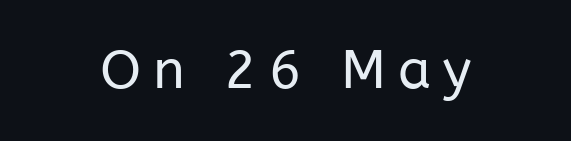
Q: Is the text bold? A: No.
Q: Is the text italic (slanted)? A: No, it is upright.
Q: Is the typeface a serif or a sans-serif typeface? A: Sans-serif.
Q: Is the text underlined? A: No.
Q: Is the spacing between letters normal or unusually wide? A: Unusually wide.
Q: Width (condensed, normal, or wide)? A: Normal.
Q: Stroke contrast? A: Low.
Q: x-height? A: Medium.
Q: Monospaced? A: No.
